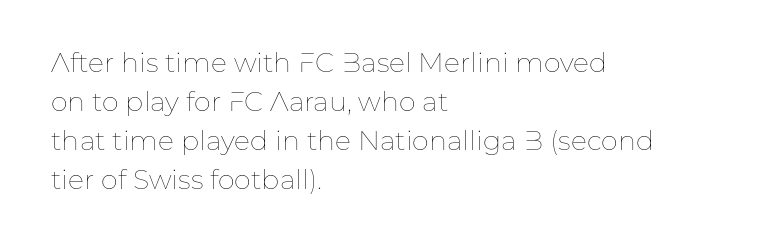
Q: Is the text bold? A: No.
Q: Is the text italic (slanted)? A: No, it is upright.
Q: Is the text underlined? A: No.
Q: How is the paragraph aligned? A: Left-aligned.
Q: Is the spacing between letters normal or unusually wide? A: Normal.
Q: Is the spacing between lines tight, normal or loose? A: Normal.
